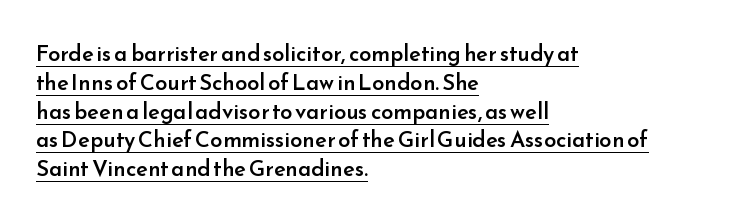
The image shows 22 px text type, upright; set left-aligned, normal line spacing (1.31x), normal letter spacing, underlined.
